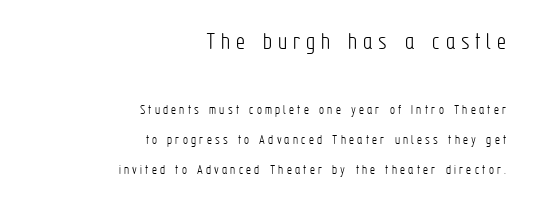
Q: Is the text bold? A: No.
Q: Is the text italic (slanted)? A: No, it is upright.
Q: Is the text underlined? A: No.
Q: How is the paragraph aligned? A: Right-aligned.
Q: Is the spacing between letters normal or unusually wide? A: Unusually wide.
Q: Is the spacing between lines tight, normal or loose? A: Loose.
Q: Which block of text is set in a larger size, the first (top) or the second (bottom)? A: The first (top) one.
